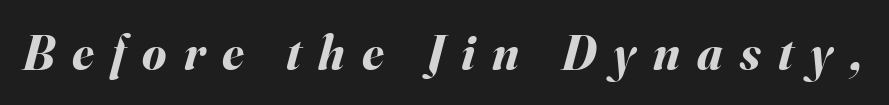
Just letters on the line, the space beneath them empty. A typesetter would call this proportional, since set widths differ per character. Slant detected: the letters are inclined. A dark, heavy texture on the line: the type is bold. These lines have a slow, spaced-out rhythm from letter to letter.
